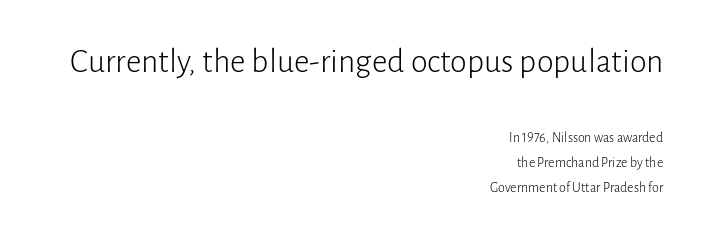
The image shows 34 px light sans-serif type, upright; set right-aligned, line spacing 1.78x, normal letter spacing, not underlined; the first (top) block is 2.43x larger; low stroke contrast and a medium x-height.
